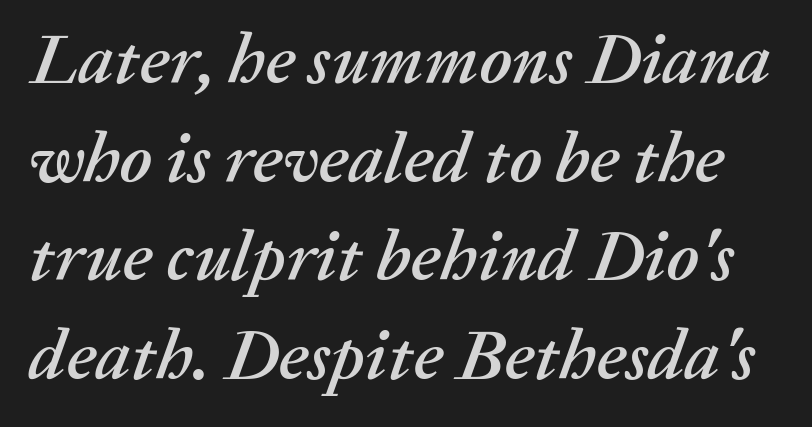
Note the varied advance widths — an 'i' is clearly narrower than an 'm'. There's an unmistakable incline to the writing here. The passage shown stacks its lines at a standard gap. This sample uses plain, unmodified letter spacing. The gap between lines stays unmarked.
